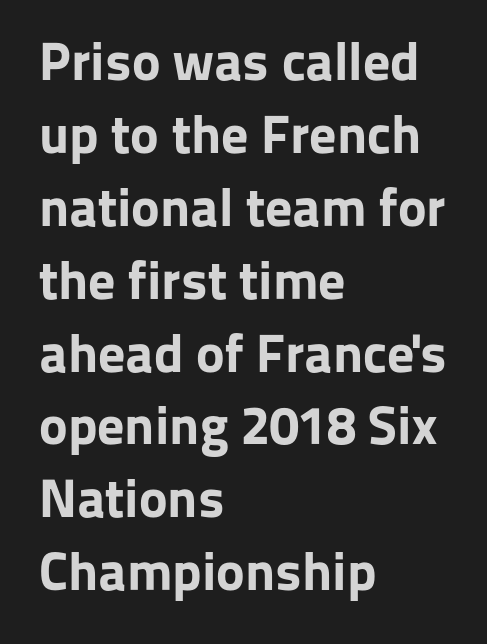
Q: Is the text bold? A: Yes.
Q: Is the text italic (slanted)? A: No, it is upright.
Q: Is the typeface a serif or a sans-serif typeface? A: Sans-serif.
Q: Is the text underlined? A: No.
Q: How is the paragraph aligned? A: Left-aligned.
Q: Is the spacing between letters normal or unusually wide? A: Normal.
Q: Is the spacing between lines tight, normal or loose? A: Normal.
Q: Width (condensed, normal, or wide)? A: Normal.
Q: Stroke contrast? A: Low.
Q: x-height? A: Medium.
Q: Monospaced? A: No.
